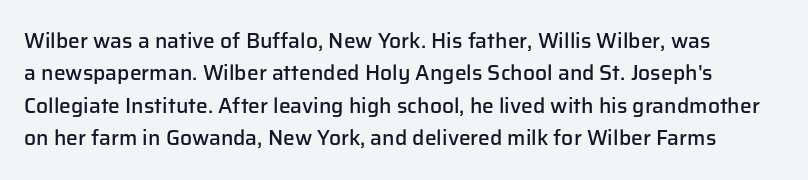
A bit beefed up — I'd call it semibold rather than bold. Nope, not italic — everything's standing straight. Rows of type keep a routine distance in the vertical direction. The glyphs are unaccompanied by any horizontal stroke below them. Look at the tracking — it's just the regular setting, nothing added.
